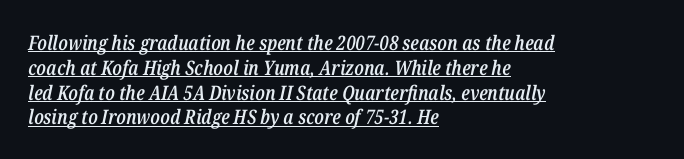
The image shows 20 px text type, italic (leaning right); set left-aligned, line spacing 1.24x, normal letter spacing, underlined.
